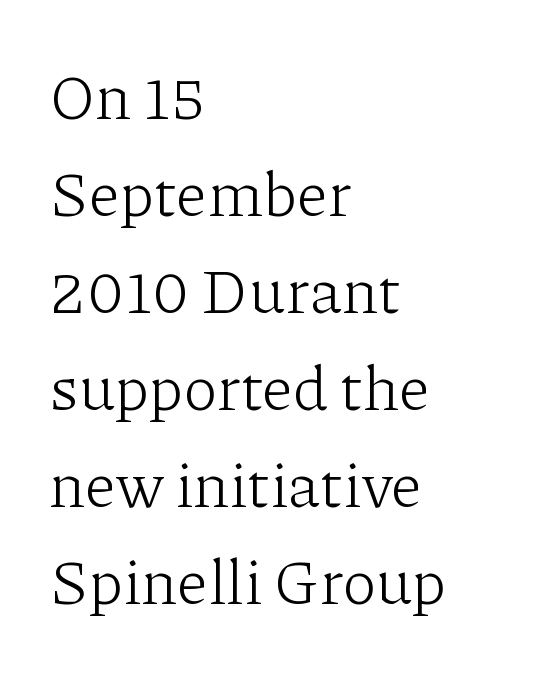
{"serif": "yes", "italic": "no", "bold": "no", "weight": "light", "width": "normal", "stroke_contrast": "low", "x_height": "medium", "monospaced": "no", "underline": "no", "align": "left", "line_spacing": "normal", "line_spacing_ratio": 1.54, "letter_spacing": "normal", "letter_spacing_em": 0.0, "glyph_px": 63}
